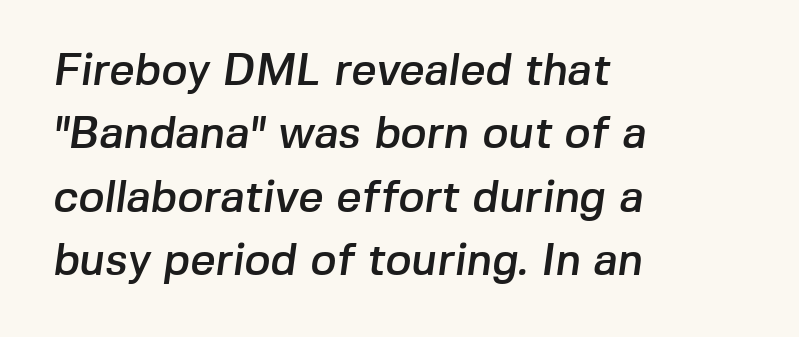
No word sits above an underline. Whoever set this chose a conventional vertical rhythm. Here the designer chose a conventional face with non-uniform glyph widths. Students, note that the glyphs here touch the page at normal intervals. Look at the bottom of the vertical strokes: they stop flat, with no serifs. The lines in this sample share a left origin and differ only in where they stop.
